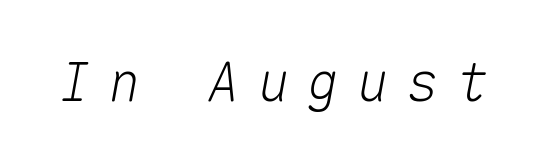
The line texture is sparse and dotted thanks to wide tracking. The face used here is monospaced, like something from a code editor. Decoration check: the copy has no underline. When letters slant like this, we call the style italic.
